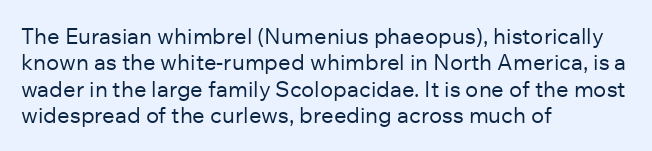
Q: Is the text bold? A: No.
Q: Is the text italic (slanted)? A: No, it is upright.
Q: Is the text underlined? A: No.
Q: How is the paragraph aligned? A: Left-aligned.
Q: Is the spacing between letters normal or unusually wide? A: Normal.
